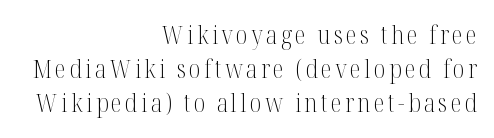
Honestly, the row spacing looks completely unremarkable. The lettering stays uniformly vertical, giving the passage a roman look. Rule under the text: the space is simply empty. The font is comparable to plain body text, perhaps lighter. This rendering uses right alignment, leaving the left contour irregular.
